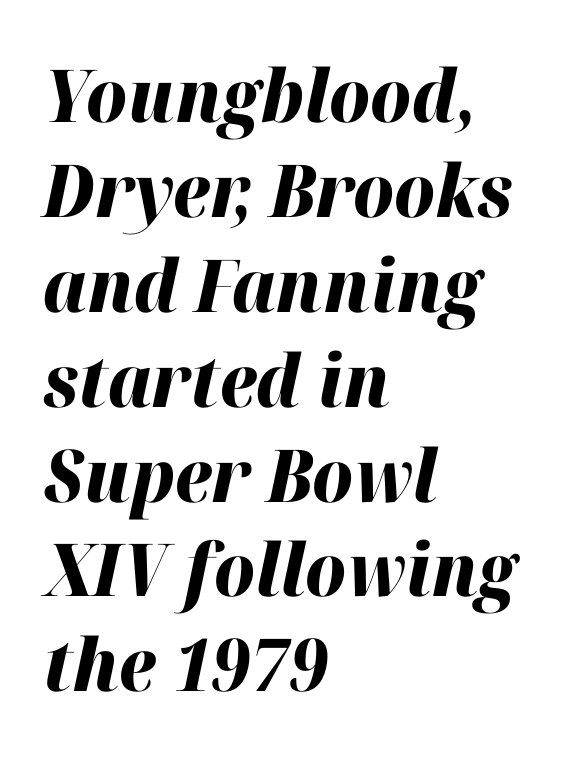
The image shows 73 px heavy type, italic (leaning right); set left-aligned, normal line spacing (1.3x), normal letter spacing, not underlined; high stroke contrast and a medium x-height.
